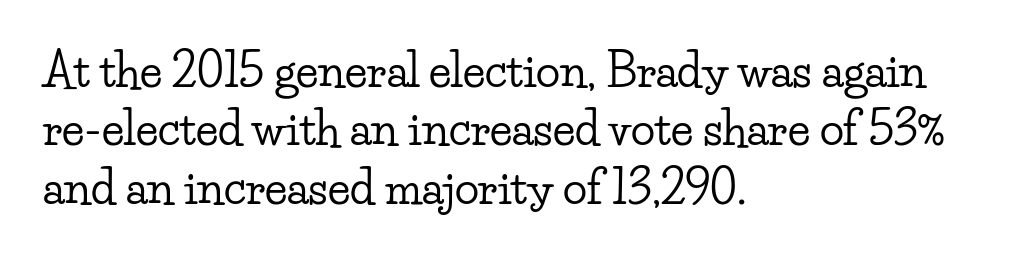
The passage shown is not underscored anywhere. All the whitespace from short lines collects on the right. Small tapered or slab feet sit at the stroke ends, so this counts as serif. Every character sits straight up, as roman type does. Do the characters align in a grid? No, the font is proportional.
